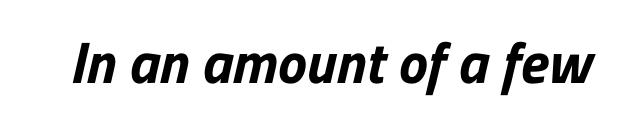
The image shows 58 px bold sans-serif type; set normal letter spacing, not underlined; low stroke contrast and a medium x-height.
